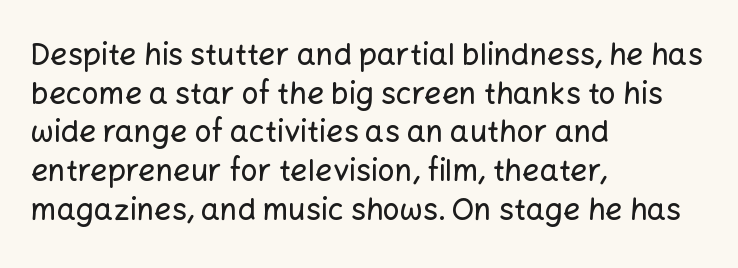
If you measured baseline to baseline, you'd find a middling distance. If you drew a ruler down the left edge, every line would touch it. The strip under each line holds only bare page. Font category for this specimen: sans-serif.
